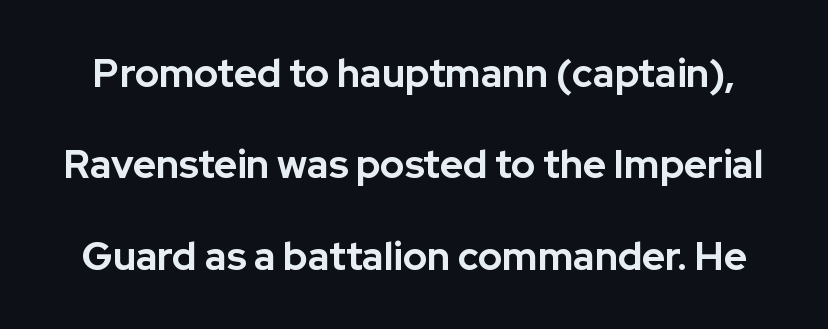
Q: Is the text bold? A: Yes.
Q: Is the text italic (slanted)? A: No, it is upright.
Q: Is the typeface a serif or a sans-serif typeface? A: Sans-serif.
Q: Is the text underlined? A: No.
Q: Is the spacing between letters normal or unusually wide? A: Normal.
Q: Is the spacing between lines tight, normal or loose? A: Loose.
Q: Width (condensed, normal, or wide)? A: Normal.
Q: Stroke contrast? A: Low.
Q: x-height? A: Medium.
Q: Monospaced? A: No.
